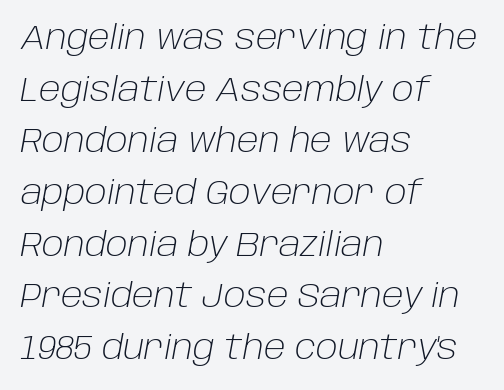
Q: Is the text bold? A: No.
Q: Is the text italic (slanted)? A: Yes, it leans right by about 10 degrees.
Q: Is the text underlined? A: No.
Q: How is the paragraph aligned? A: Left-aligned.
Q: Is the spacing between letters normal or unusually wide? A: Normal.
Q: Is the spacing between lines tight, normal or loose? A: Normal.
Q: Width (condensed, normal, or wide)? A: Normal.
Q: Stroke contrast? A: Low.
Q: x-height? A: Large.
Q: Monospaced? A: No.
